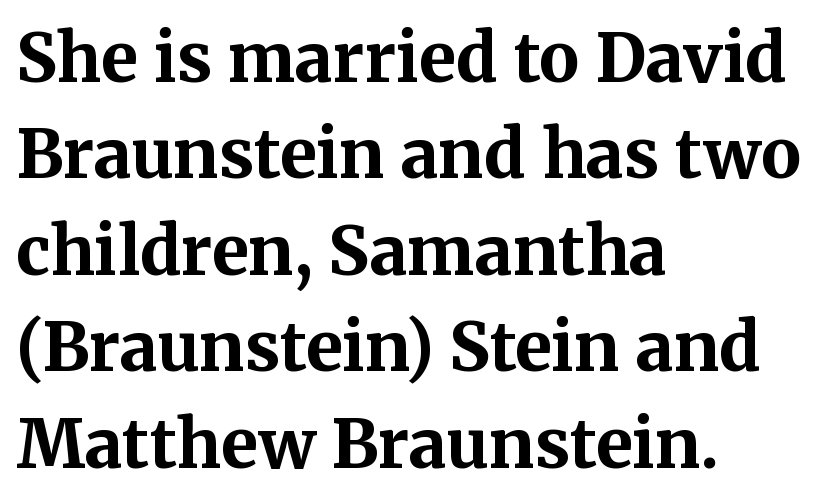
The image shows 67 px bold serif type, upright; set left-aligned, normal line spacing (1.44x), normal letter spacing, not underlined; medium stroke contrast and a medium x-height.
